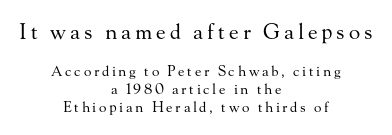
The image shows 21 px text type, upright; set centered, normal line spacing (1.28x), not underlined; the first (top) block is 1.5x larger.
